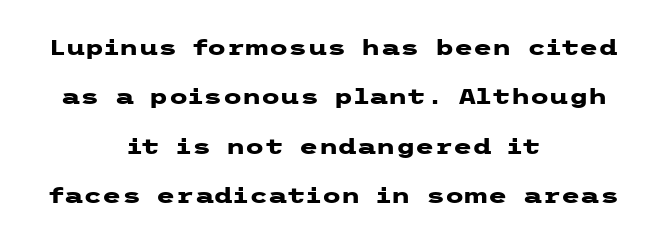
The image shows 22 px bold type, upright; set centered, loose line spacing (2.24x), normal letter spacing, not underlined.
